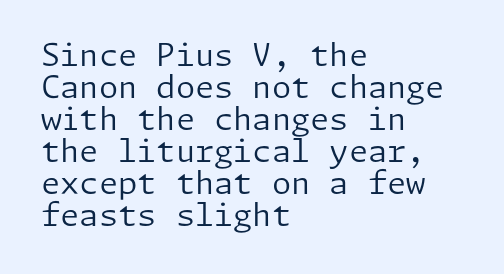
Q: Is the text bold? A: No.
Q: Is the text italic (slanted)? A: No, it is upright.
Q: Is the typeface a serif or a sans-serif typeface? A: Sans-serif.
Q: Is the text underlined? A: No.
Q: How is the paragraph aligned? A: Left-aligned.
Q: Is the spacing between letters normal or unusually wide? A: Normal.
Q: Is the spacing between lines tight, normal or loose? A: Tight.
Q: Width (condensed, normal, or wide)? A: Normal.
Q: Stroke contrast? A: Low.
Q: x-height? A: Medium.
